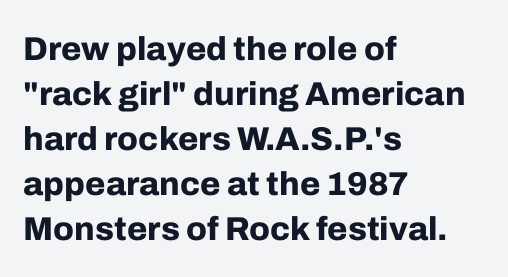
The image shows 33 px bold sans-serif type, upright; set left-aligned, normal line spacing (1.36x), normal letter spacing, not underlined; low stroke contrast and a medium x-height.
